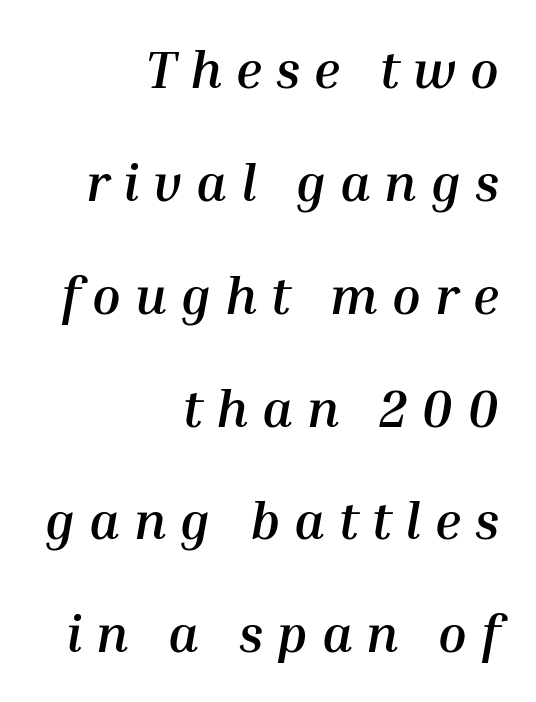
{"italic": "yes", "lean": "right", "slant_degrees": 10, "bold": "yes", "weight": "semibold", "width": "normal", "stroke_contrast": "medium", "x_height": "medium", "monospaced": "no", "underline": "no", "align": "right", "line_spacing": "loose", "line_spacing_ratio": 2.17, "letter_spacing": "wide", "letter_spacing_em": 0.27, "glyph_px": 52}
